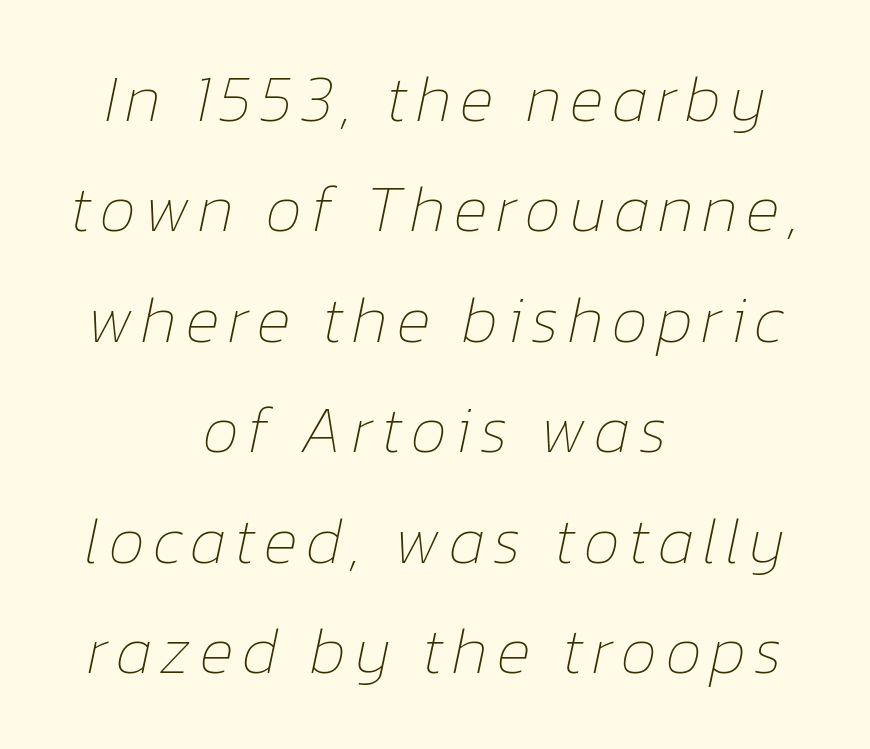
Q: Is the text bold? A: No.
Q: Is the text italic (slanted)? A: Yes, it leans right by about 12 degrees.
Q: Is the text underlined? A: No.
Q: How is the paragraph aligned? A: Centered.
Q: Is the spacing between lines tight, normal or loose? A: Normal.
Q: Width (condensed, normal, or wide)? A: Normal.
Q: Stroke contrast? A: Low.
Q: x-height? A: Medium.
Q: Monospaced? A: No.
